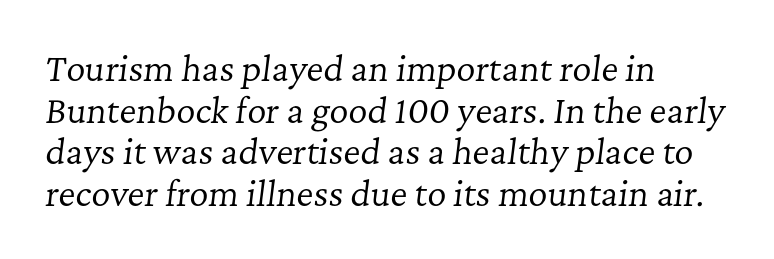
The image shows 33 px regular-weight serif type, italic (leaning right); set left-aligned, normal line spacing (1.26x), normal letter spacing, not underlined; low stroke contrast and a medium x-height.
